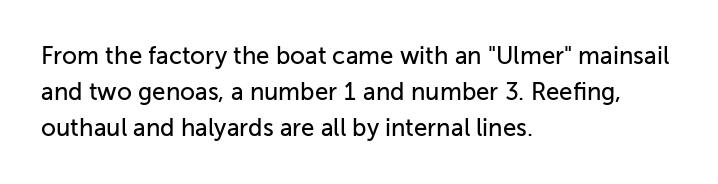
The image shows 24 px text type, upright; set left-aligned, normal line spacing (1.5x), normal letter spacing, not underlined.
